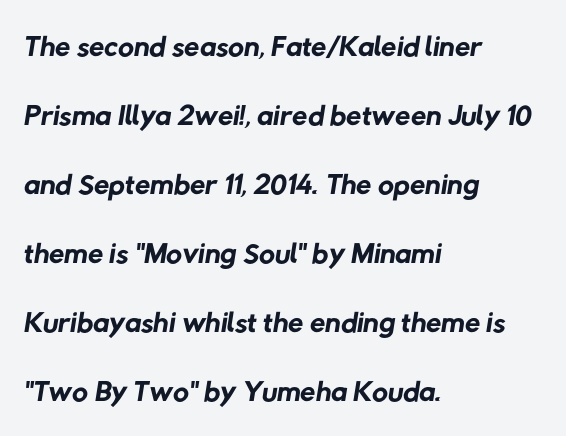
The image shows 44 px regular-weight sans-serif type; set left-aligned, normal line spacing (1.57x), normal letter spacing, not underlined; low stroke contrast and a medium x-height.
